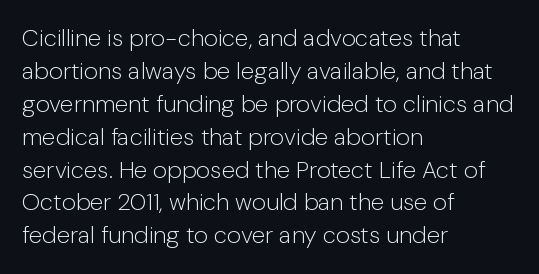
{"italic": "no", "bold": "no", "underline": "no", "align": "left", "line_spacing": "normal", "line_spacing_ratio": 1.37, "letter_spacing": "normal", "letter_spacing_em": 0.0, "glyph_px": 24}
